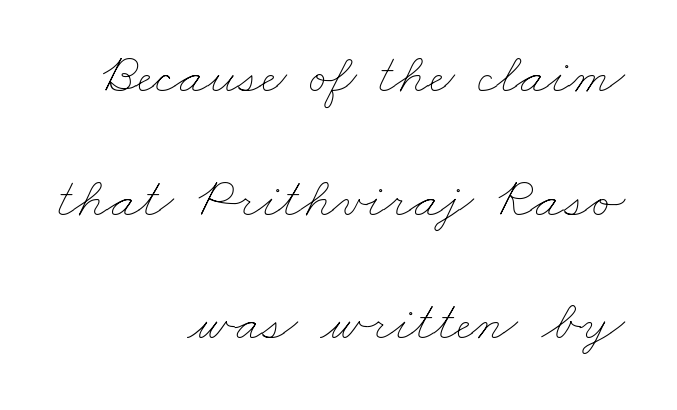
The image shows 57 px thin, wide type; set right-aligned, loose line spacing (2.17x), normal letter spacing, not underlined; low stroke contrast and a small x-height.
